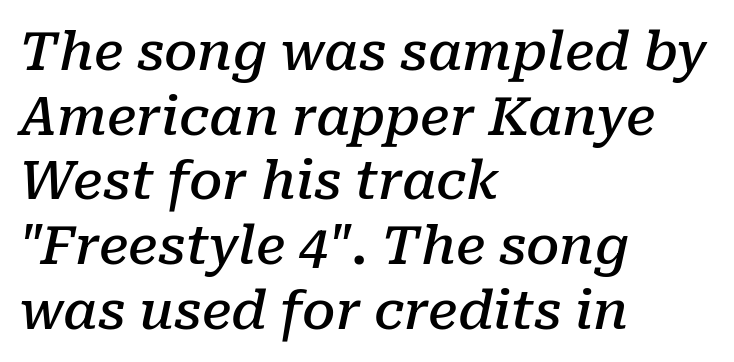
Q: Is the text bold? A: Semi-bold.
Q: Is the text italic (slanted)? A: Yes, it leans right by about 10 degrees.
Q: Is the typeface a serif or a sans-serif typeface? A: Serif.
Q: Is the text underlined? A: No.
Q: How is the paragraph aligned? A: Left-aligned.
Q: Is the spacing between letters normal or unusually wide? A: Normal.
Q: Width (condensed, normal, or wide)? A: Normal.
Q: Stroke contrast? A: Low.
Q: x-height? A: Medium.
Q: Monospaced? A: No.
